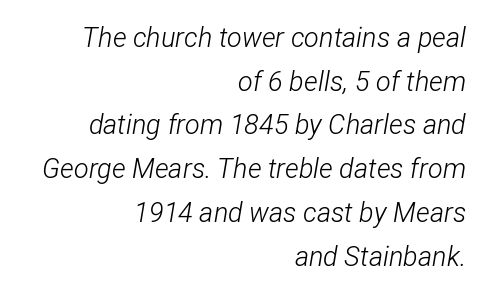
{"italic": "yes", "lean": "right", "slant_degrees": 12, "bold": "no", "underline": "no", "align": "right", "line_spacing": "normal", "line_spacing_ratio": 1.62, "letter_spacing": "normal", "letter_spacing_em": 0.0, "glyph_px": 27}
